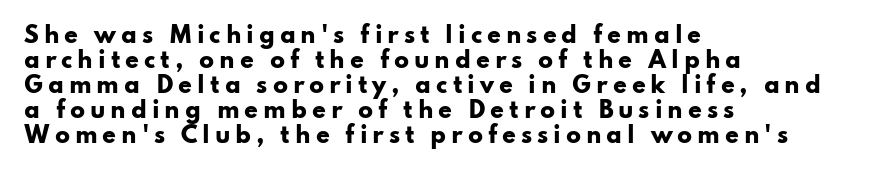
The image shows 22 px bold type, upright; set left-aligned, tight line spacing (1.14x), unusually wide letter spacing (+0.22 em), not underlined.
